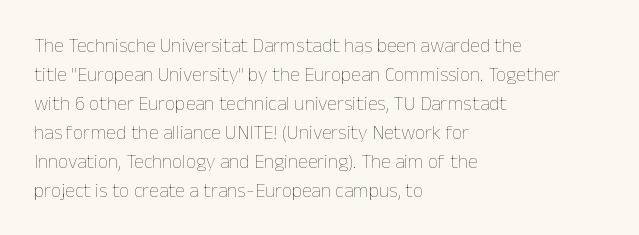
The image shows 20 px text type, upright; set left-aligned, normal line spacing (1.45x), normal letter spacing, not underlined.
